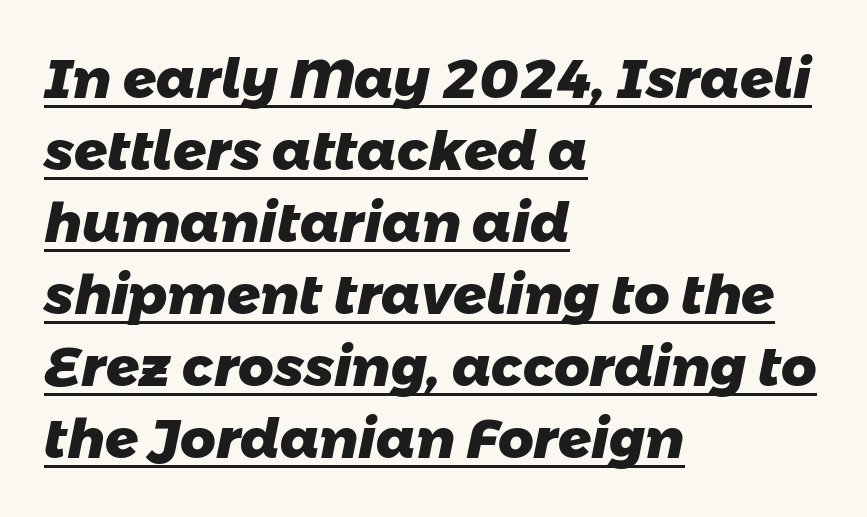
The image shows 55 px heavy sans-serif type; set left-aligned, normal line spacing (1.31x), normal letter spacing, underlined; low stroke contrast and a medium x-height.
